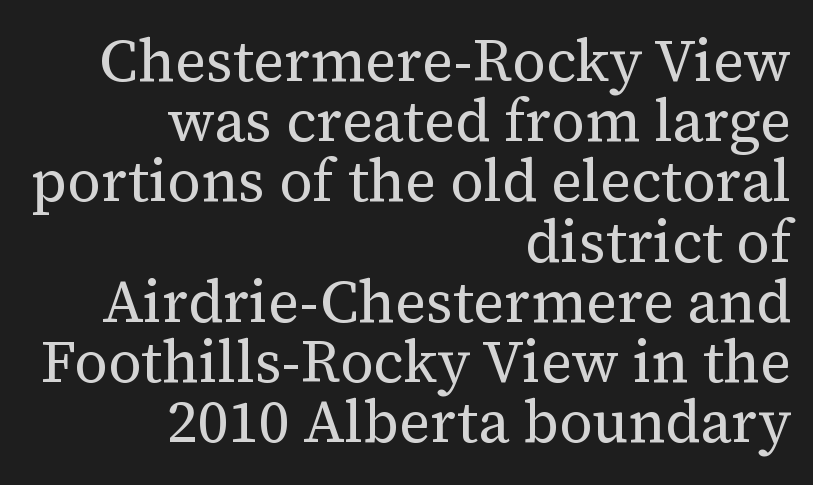
Q: Is the text bold? A: No.
Q: Is the text italic (slanted)? A: No, it is upright.
Q: Is the typeface a serif or a sans-serif typeface? A: Serif.
Q: Is the text underlined? A: No.
Q: How is the paragraph aligned? A: Right-aligned.
Q: Is the spacing between letters normal or unusually wide? A: Normal.
Q: Is the spacing between lines tight, normal or loose? A: Tight.
Q: Width (condensed, normal, or wide)? A: Normal.
Q: Stroke contrast? A: Medium.
Q: x-height? A: Medium.
Q: Monospaced? A: No.
